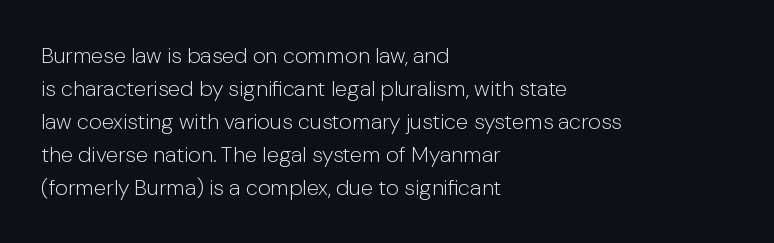
{"italic": "no", "bold": "no", "underline": "no", "align": "left", "line_spacing": "normal", "line_spacing_ratio": 1.5, "letter_spacing": "normal", "letter_spacing_em": 0.0, "glyph_px": 22}
